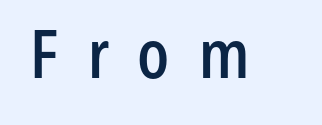
The image shows 67 px condensed sans-serif type, upright; set unusually wide letter spacing (+0.43 em), not underlined; low stroke contrast and a medium x-height.
